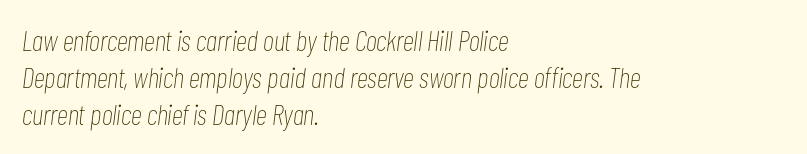
Weight: regular or lighter. If you drew a line through each stem, it would be angled. Think of a printed novel: that variable character pitch is what you see here. Compared with a centered layout, this one pins lines to the left instead. Each new line begins a customary step beneath the previous one. This rendering leaves character spacing at its baseline value.
